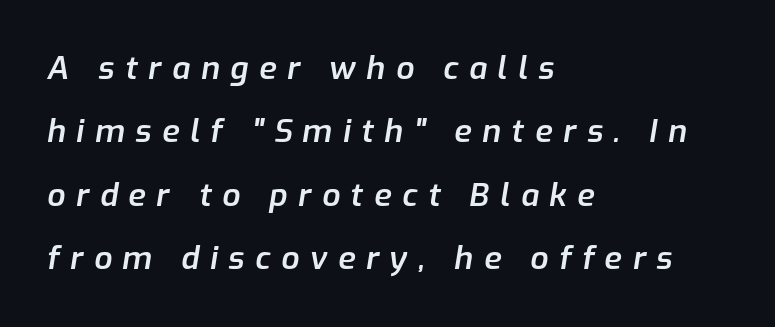
{"italic": "yes", "lean": "right", "slant_degrees": 9, "bold": "semi", "weight": "semibold", "width": "normal", "stroke_contrast": "low", "x_height": "medium", "monospaced": "no", "underline": "no", "align": "left", "line_spacing": "loose", "line_spacing_ratio": 1.98, "letter_spacing": "wide", "letter_spacing_em": 0.33, "glyph_px": 32}
